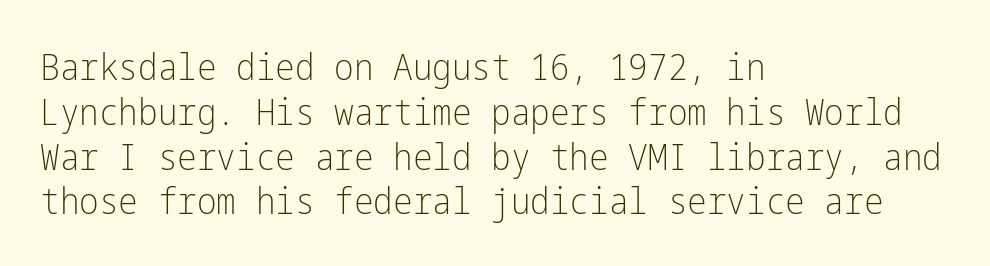
{"serif": "no", "italic": "no", "bold": "no", "weight": "light", "width": "condensed", "stroke_contrast": "low", "x_height": "medium", "underline": "no", "align": "left", "line_spacing_ratio": 1.21, "letter_spacing": "normal", "letter_spacing_em": 0.0, "glyph_px": 37}
